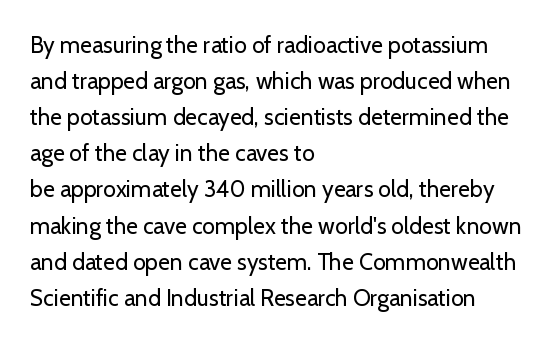
{"italic": "no", "bold": "no", "underline": "no", "align": "left", "line_spacing": "normal", "line_spacing_ratio": 1.57, "letter_spacing": "normal", "letter_spacing_em": 0.0, "glyph_px": 23}
